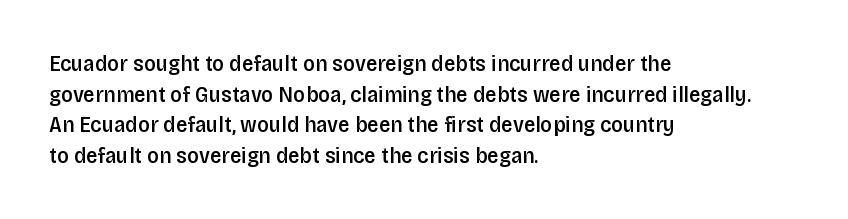
Q: Is the text bold? A: Semi-bold.
Q: Is the text italic (slanted)? A: No, it is upright.
Q: Is the text underlined? A: No.
Q: How is the paragraph aligned? A: Left-aligned.
Q: Is the spacing between letters normal or unusually wide? A: Normal.
Q: Is the spacing between lines tight, normal or loose? A: Normal.
